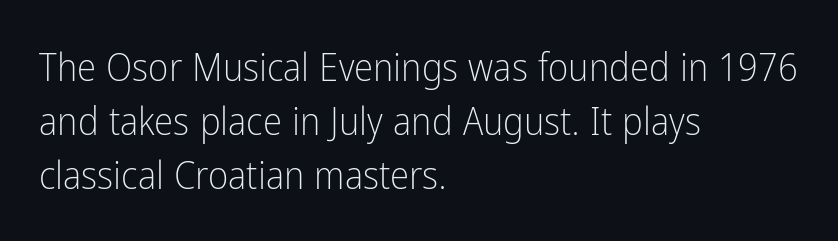
The image shows 39 px light, condensed sans-serif type, upright; set left-aligned, normal line spacing (1.39x), normal letter spacing, not underlined; low stroke contrast and a medium x-height.
